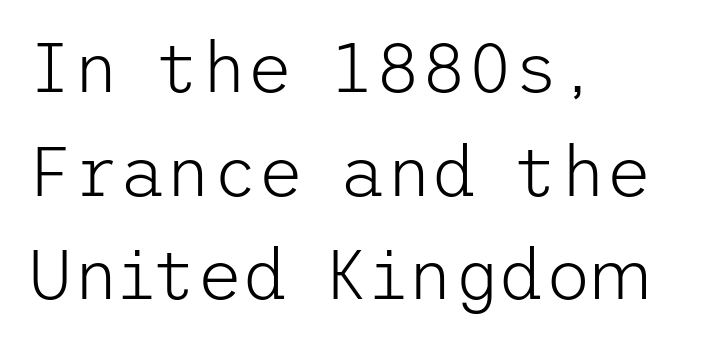
{"serif": "no", "italic": "no", "bold": "no", "weight": "light", "width": "normal", "stroke_contrast": "low", "x_height": "medium", "underline": "no", "align": "left", "line_spacing": "normal", "line_spacing_ratio": 1.46, "letter_spacing": "normal", "letter_spacing_em": 0.0, "glyph_px": 71}
